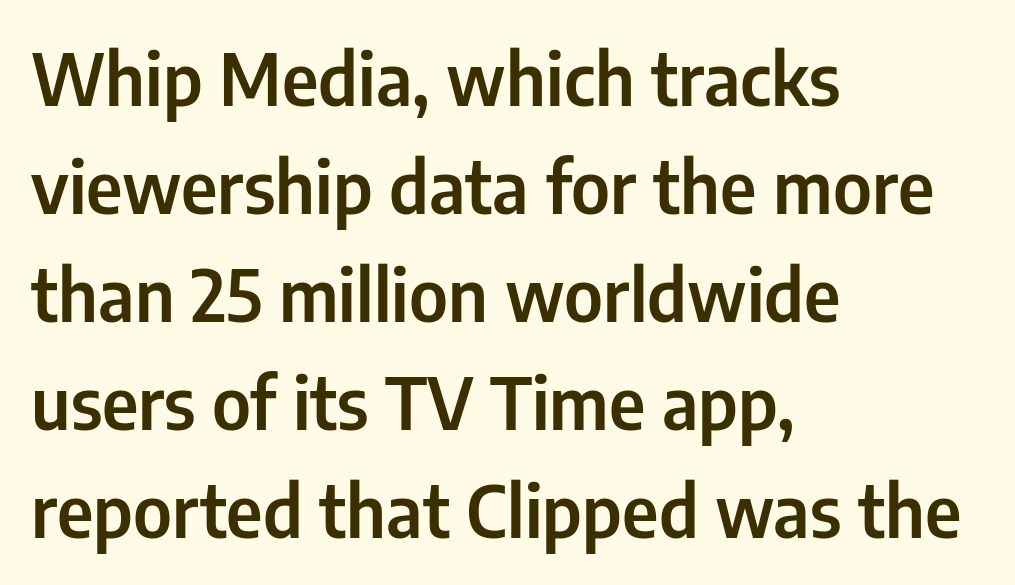
{"serif": "no", "italic": "no", "width": "condensed", "stroke_contrast": "low", "x_height": "medium", "monospaced": "no", "underline": "no", "align": "left", "line_spacing": "normal", "line_spacing_ratio": 1.5, "letter_spacing": "normal", "letter_spacing_em": 0.0, "glyph_px": 72}
